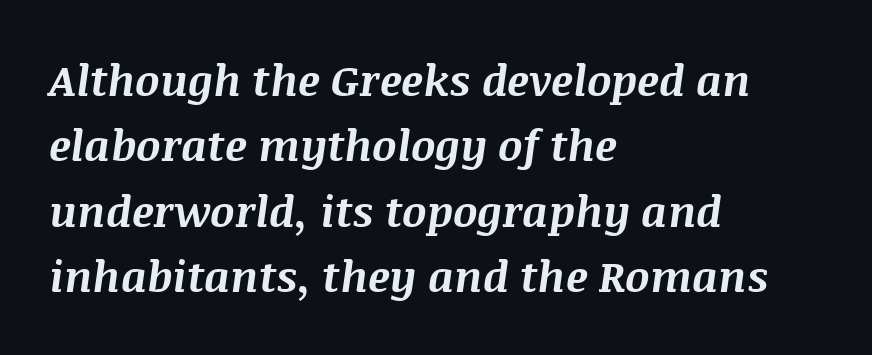
{"italic": "yes", "lean": "right", "slant_degrees": 8, "bold": "yes", "weight": "bold", "width": "normal", "stroke_contrast": "medium", "x_height": "large", "monospaced": "no", "underline": "no", "align": "left", "line_spacing": "normal", "line_spacing_ratio": 1.52, "letter_spacing": "normal", "letter_spacing_em": 0.0, "glyph_px": 43}
